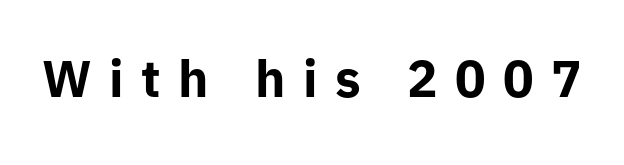
The image shows 51 px bold sans-serif type, upright; set unusually wide letter spacing (+0.34 em), not underlined; low stroke contrast and a medium x-height.
